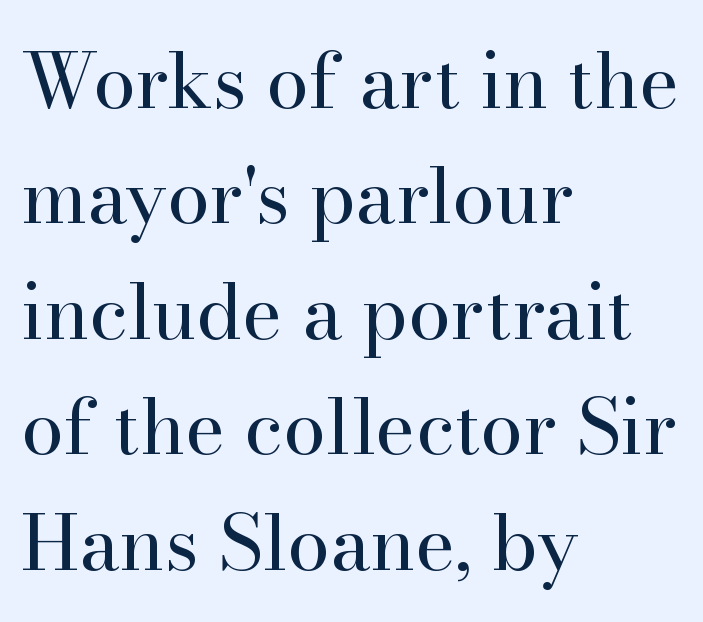
The lines are quadded left. You could not count columns in this text — the font is proportionally spaced. Interline gaps are of average width in this sample. The passage shown is not underscored anywhere.
